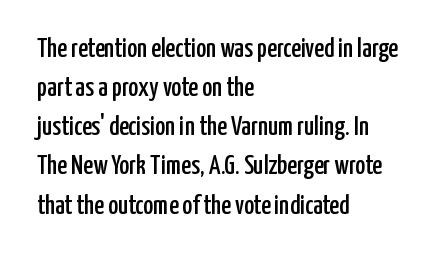
{"italic": "no", "underline": "no", "align": "left", "line_spacing": "normal", "line_spacing_ratio": 1.45, "letter_spacing": "normal", "letter_spacing_em": 0.0, "glyph_px": 27}
